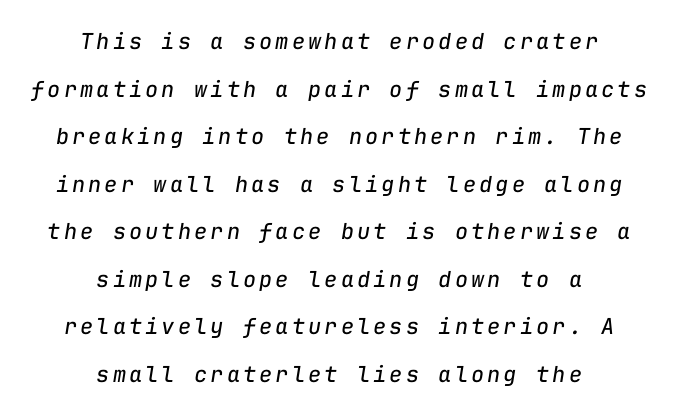
The image shows 22 px text type, italic (leaning right); set centered, loose line spacing (2.16x), not underlined.
